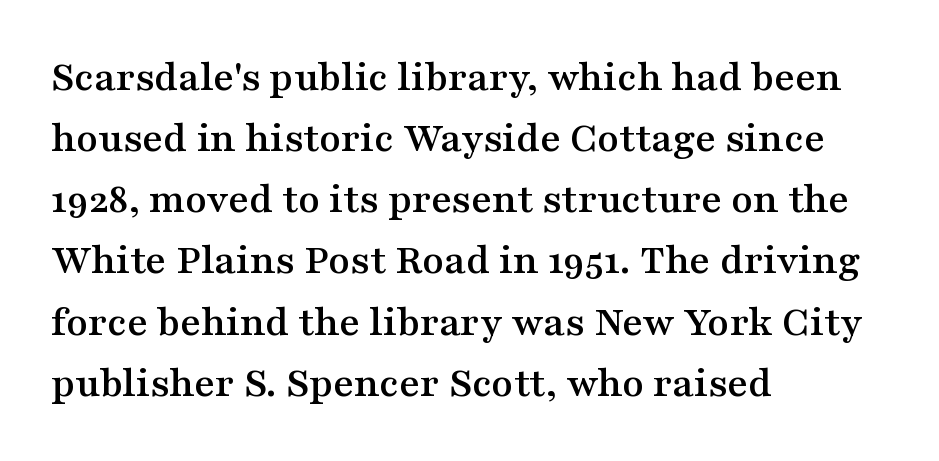
Q: Is the text italic (slanted)? A: No, it is upright.
Q: Is the typeface a serif or a sans-serif typeface? A: Serif.
Q: Is the text underlined? A: No.
Q: How is the paragraph aligned? A: Left-aligned.
Q: Is the spacing between letters normal or unusually wide? A: Normal.
Q: Is the spacing between lines tight, normal or loose? A: Normal.
Q: Width (condensed, normal, or wide)? A: Wide.
Q: Stroke contrast? A: Medium.
Q: x-height? A: Medium.
Q: Monospaced? A: No.
